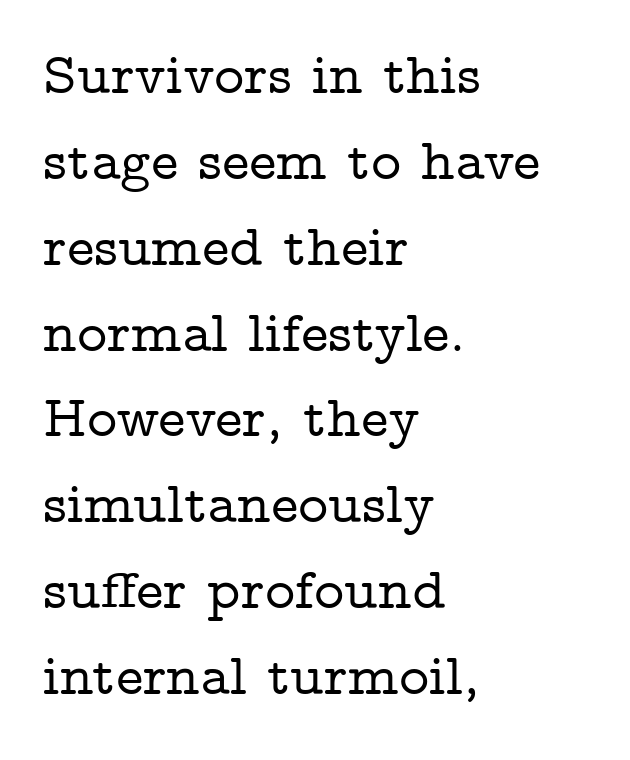
Vertical spacing — default. A clean baseline with only descenders dipping below it. Reading down the block, your eye returns to a fixed left position each line. The letters carry serifs — small finishing strokes at the ends of their stems.
